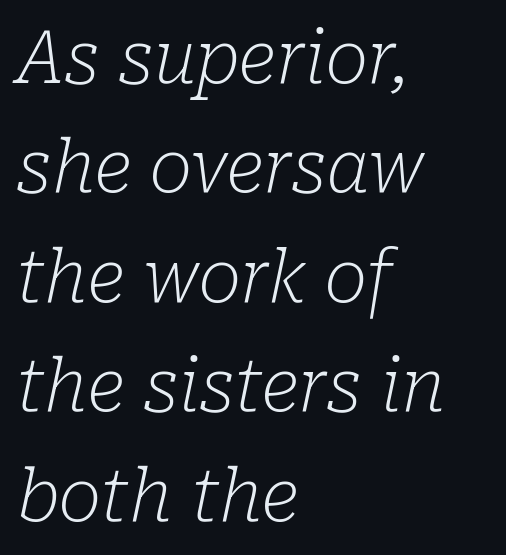
How are the letters spaced? Ordinarily, with no added tracking. Each row of text sits above clean, open space. Varying glyph widths throughout — classic text-font behaviour. The face looks like a standard text weight, possibly lighter. Alignment: flush left.
